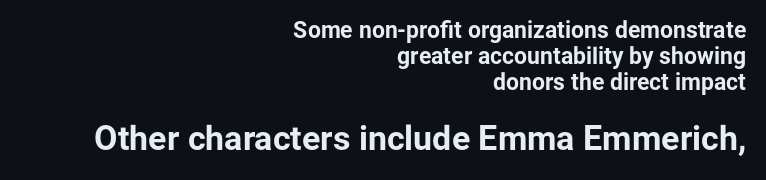
{"serif": "no", "italic": "no", "bold": "yes", "weight": "bold", "width": "normal", "stroke_contrast": "low", "x_height": "medium", "monospaced": "no", "underline": "no", "align": "right", "line_spacing": "tight", "line_spacing_ratio": 1.12, "letter_spacing": "normal", "letter_spacing_em": 0.0, "larger_block": "second", "size_ratio": 1.48, "glyph_px": 34}
